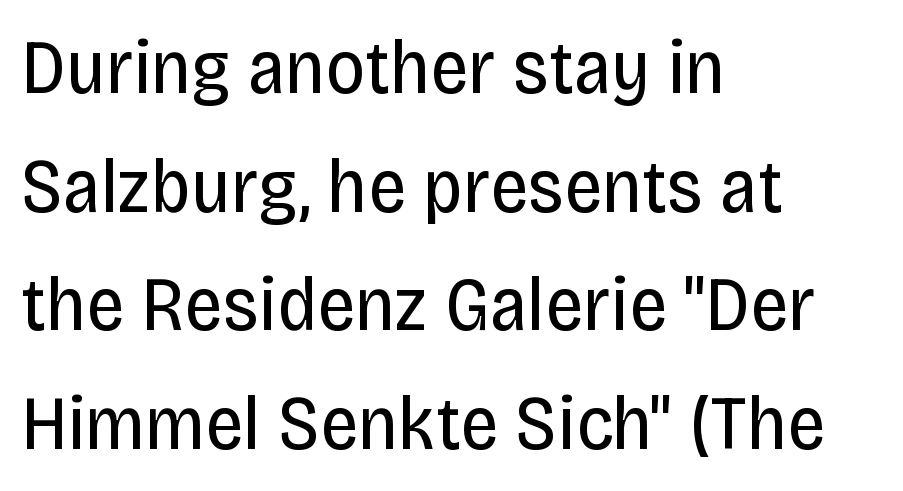
Q: Is the text bold? A: No.
Q: Is the text italic (slanted)? A: No, it is upright.
Q: Is the typeface a serif or a sans-serif typeface? A: Sans-serif.
Q: Is the text underlined? A: No.
Q: How is the paragraph aligned? A: Left-aligned.
Q: Is the spacing between letters normal or unusually wide? A: Normal.
Q: Is the spacing between lines tight, normal or loose? A: Normal.
Q: Width (condensed, normal, or wide)? A: Condensed.
Q: Stroke contrast? A: Low.
Q: x-height? A: Large.
Q: Monospaced? A: No.
